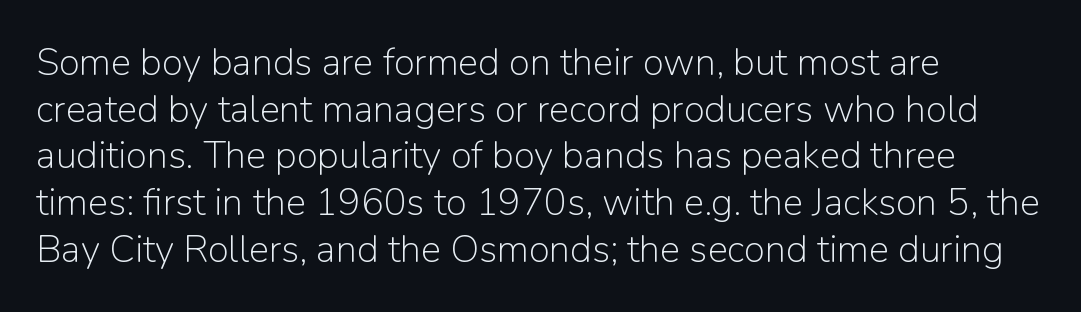
No feet cap the strokes, marking this as sans-serif type. There is no visible air inserted between adjacent glyphs. Ordinary non-slanted type is in use. The strokes carry an ordinary text weight at most. Notice how the passage keeps a crisp vertical edge on the left only.
